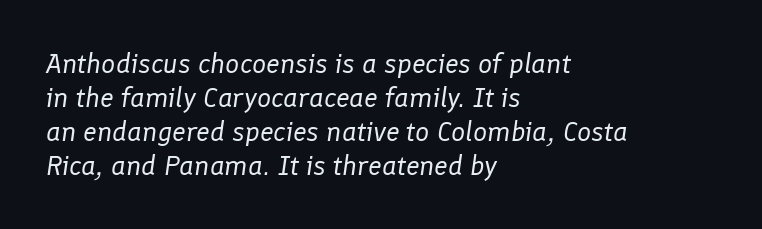
{"italic": "yes", "lean": "right", "slant_degrees": 8, "bold": "no", "weight": "regular", "width": "normal", "stroke_contrast": "low", "x_height": "medium", "monospaced": "no", "underline": "no", "align": "left", "line_spacing_ratio": 1.22, "letter_spacing": "normal", "letter_spacing_em": 0.0, "glyph_px": 28}
